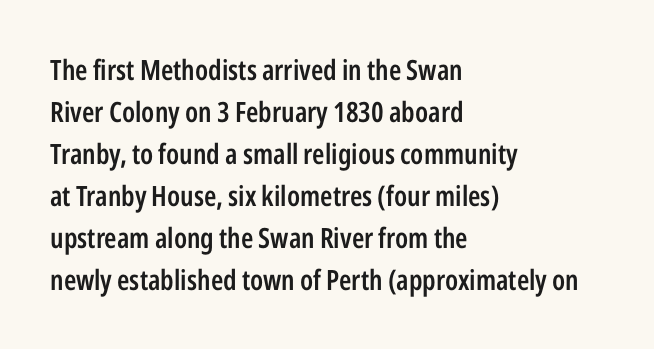
The glyphs are unaccompanied by any horizontal stroke below them. Designer's note — italics off, roman on. Leading matches the norm, producing a regular column. Line beginnings align vertically; line endings do not.
